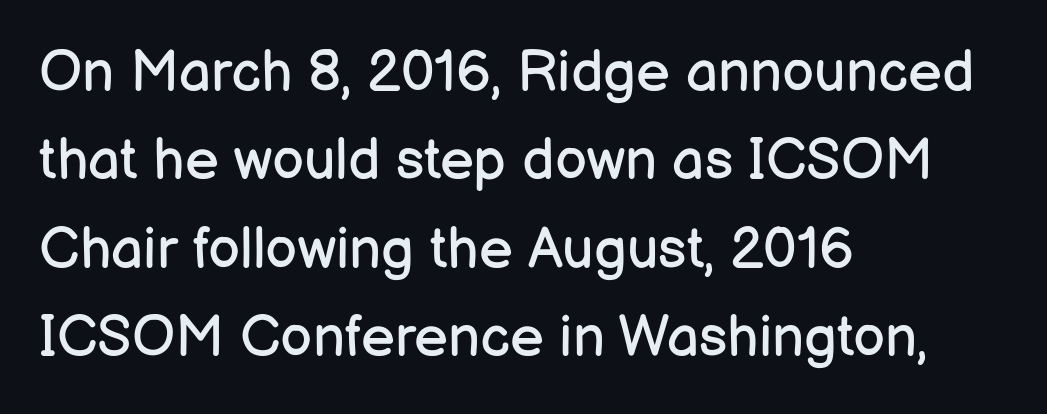
{"serif": "no", "italic": "no", "bold": "no", "weight": "regular", "width": "normal", "stroke_contrast": "low", "x_height": "medium", "monospaced": "no", "underline": "no", "align": "left", "line_spacing": "normal", "line_spacing_ratio": 1.55, "letter_spacing": "normal", "letter_spacing_em": 0.0, "glyph_px": 57}
